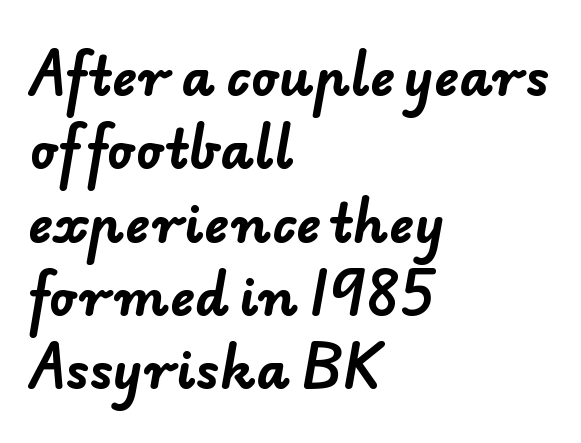
Q: Is the text bold? A: Yes.
Q: Is the typeface a serif or a sans-serif typeface? A: Sans-serif.
Q: Is the text underlined? A: No.
Q: How is the paragraph aligned? A: Left-aligned.
Q: Is the spacing between letters normal or unusually wide? A: Normal.
Q: Is the spacing between lines tight, normal or loose? A: Normal.
Q: Width (condensed, normal, or wide)? A: Normal.
Q: Stroke contrast? A: Low.
Q: x-height? A: Small.
Q: Monospaced? A: No.
